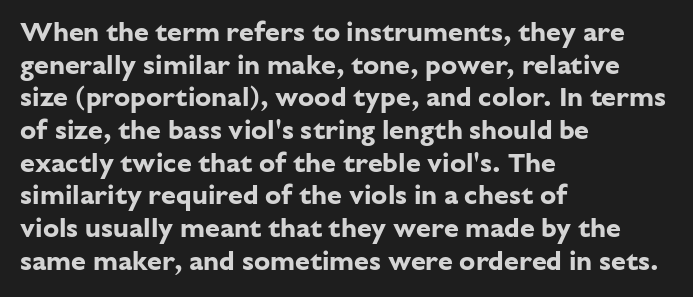
{"italic": "no", "bold": "yes", "underline": "no", "align": "left", "line_spacing_ratio": 1.21, "letter_spacing": "normal", "letter_spacing_em": 0.0, "glyph_px": 27}
